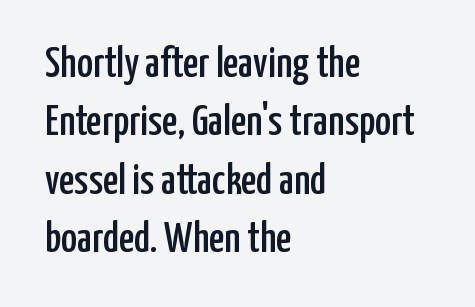
Q: Is the text italic (slanted)? A: No, it is upright.
Q: Is the typeface a serif or a sans-serif typeface? A: Sans-serif.
Q: Is the text underlined? A: No.
Q: How is the paragraph aligned? A: Left-aligned.
Q: Is the spacing between letters normal or unusually wide? A: Normal.
Q: Is the spacing between lines tight, normal or loose? A: Normal.
Q: Width (condensed, normal, or wide)? A: Condensed.
Q: Stroke contrast? A: Low.
Q: x-height? A: Medium.
Q: Monospaced? A: No.
